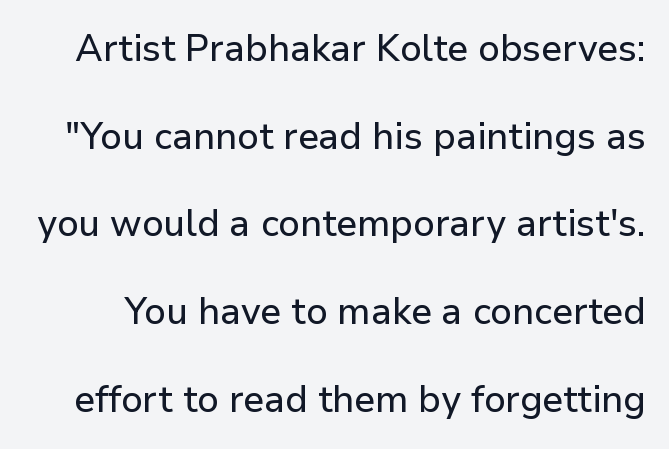
{"serif": "no", "italic": "no", "width": "normal", "stroke_contrast": "low", "x_height": "medium", "monospaced": "no", "underline": "no", "line_spacing": "loose", "line_spacing_ratio": 2.37, "letter_spacing": "normal", "letter_spacing_em": 0.0, "glyph_px": 37}
